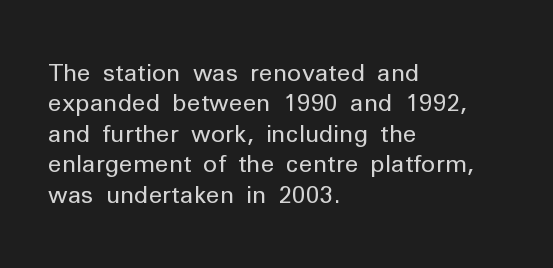
The type sits square on the baseline with zero lean. Only glyphs here, with clear space below each row. This sample is left-justified, so line endings fall wherever the words run out. Nothing unusual about the tracking: characters are spaced as the font intends. No extra ink here — the face is not bold.
